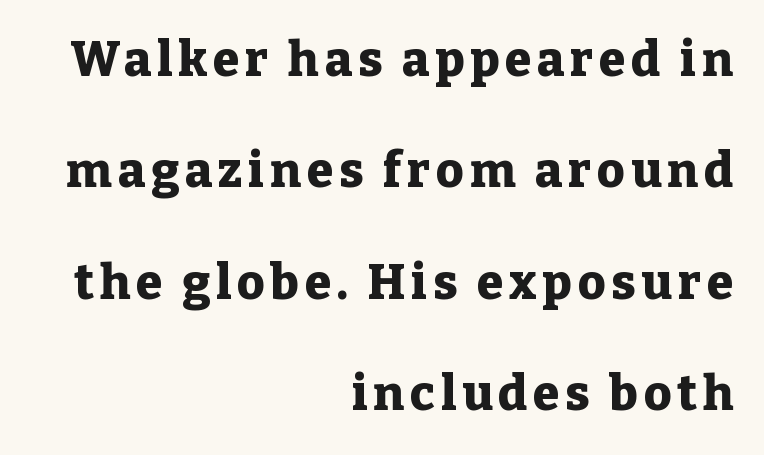
The image shows 48 px heavy serif type, upright; set right-aligned, loose line spacing (2.32x), not underlined; low stroke contrast and a medium x-height.
